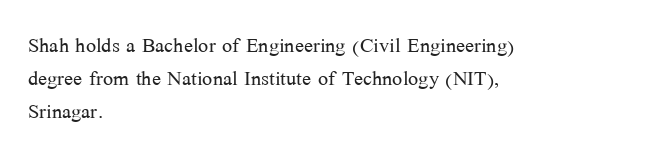
The type sits square on the baseline with zero lean. All the whitespace from short lines collects on the right. Students, note that the glyphs here touch the page at normal intervals. Weight class: somewhere from thin through regular. The foot of each line stays bare and open.
